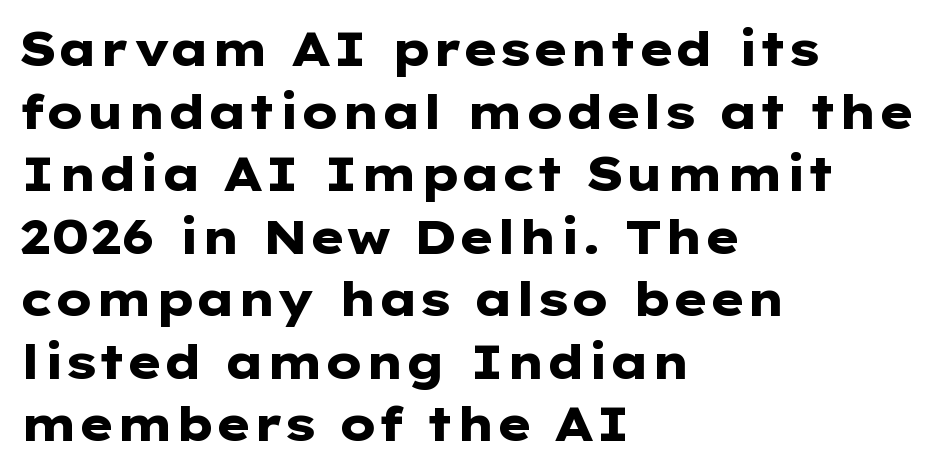
Note: no serifs on the glyphs. Short note: letters normally spaced. Ordinary non-slanted type is in use. The glyphs are unaccompanied by any horizontal stroke below them. The rendering uses natural spacing where letterforms have individual widths.
